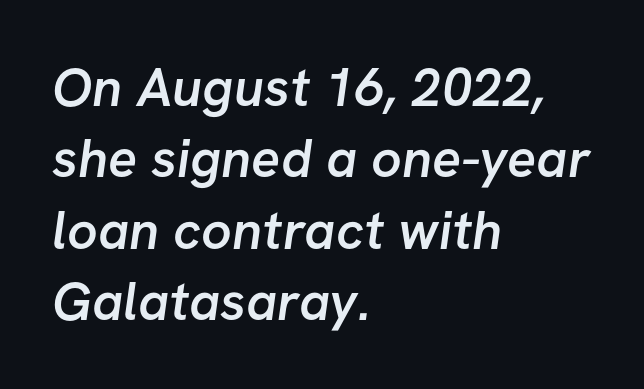
The image shows 54 px semibold sans-serif type; set left-aligned, normal line spacing (1.32x), normal letter spacing, not underlined; low stroke contrast and a medium x-height.
